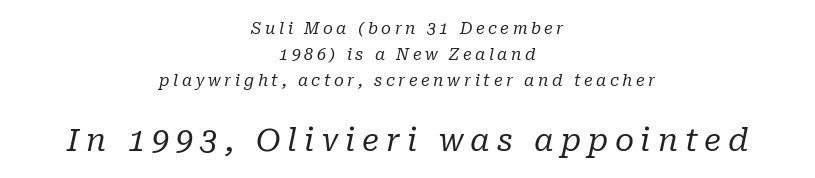
The image shows 31 px regular-weight serif type, italic (leaning right); set centered, normal line spacing (1.62x), unusually wide letter spacing (+0.22 em), not underlined; the second (bottom) block is 1.94x larger; low stroke contrast and a medium x-height.
